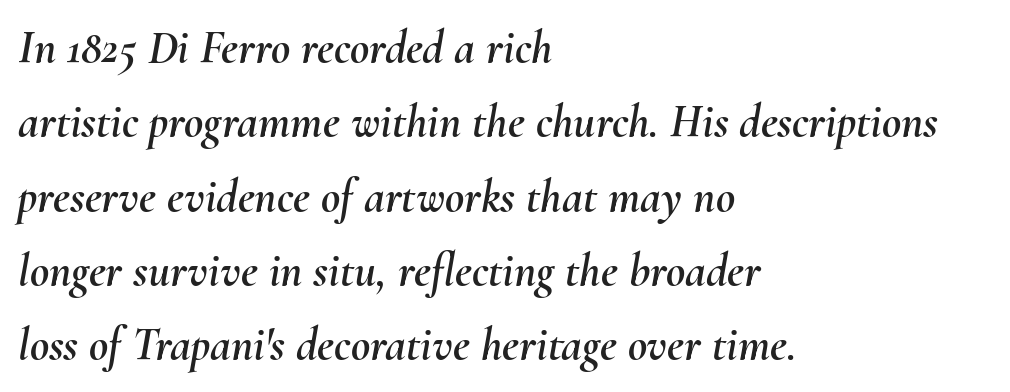
{"italic": "yes", "lean": "right", "slant_degrees": 10, "width": "normal", "stroke_contrast": "medium", "x_height": "small", "monospaced": "no", "underline": "no", "align": "left", "line_spacing": "normal", "line_spacing_ratio": 1.58, "letter_spacing": "normal", "letter_spacing_em": 0.0, "glyph_px": 47}
